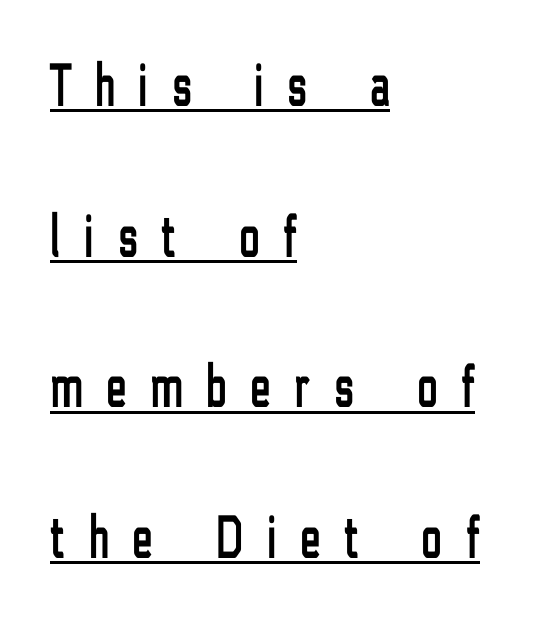
Q: Is the text italic (slanted)? A: No, it is upright.
Q: Is the typeface a serif or a sans-serif typeface? A: Sans-serif.
Q: Is the text underlined? A: Yes.
Q: How is the paragraph aligned? A: Left-aligned.
Q: Is the spacing between letters normal or unusually wide? A: Unusually wide.
Q: Is the spacing between lines tight, normal or loose? A: Loose.
Q: Width (condensed, normal, or wide)? A: Condensed.
Q: Stroke contrast? A: Low.
Q: x-height? A: Medium.
Q: Monospaced? A: No.
